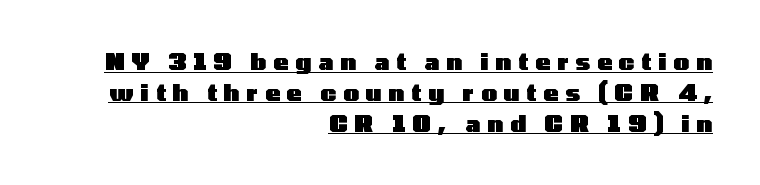
The image shows 22 px bold type, upright; set right-aligned, normal line spacing (1.4x), unusually wide letter spacing (+0.32 em), underlined.
